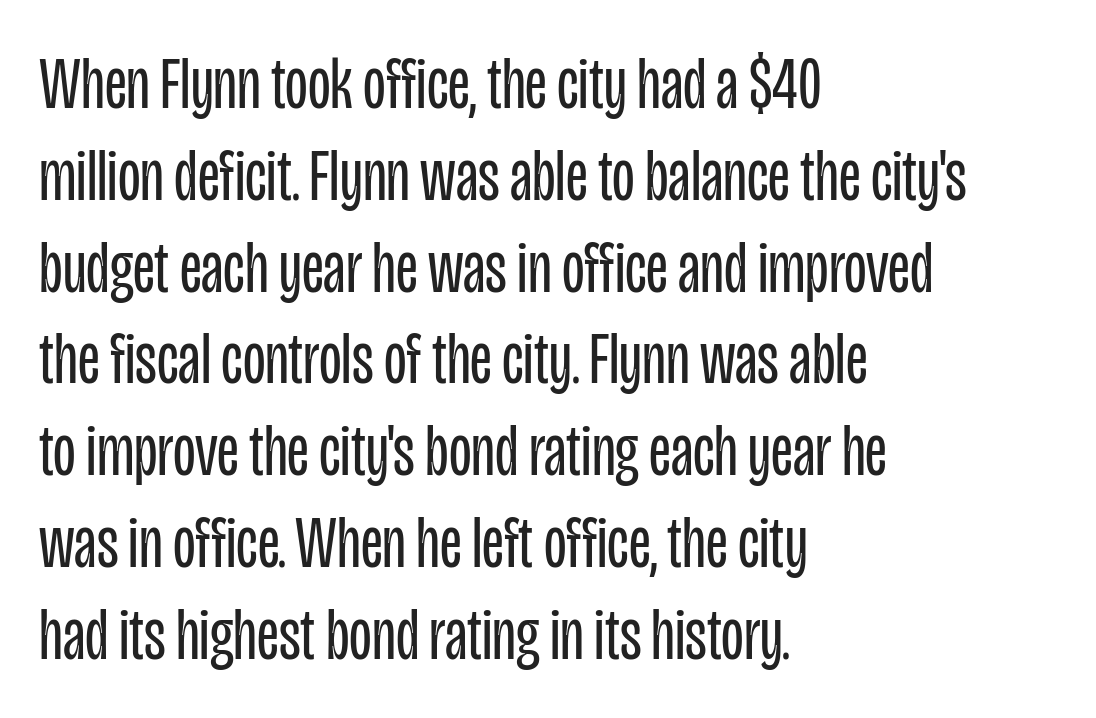
Honestly, there is no underline to notice here at all. Here the glyphs are tracked normally, forming tight word shapes. Do the characters align in a grid? No, the font is proportional. Alignment: flush left.
